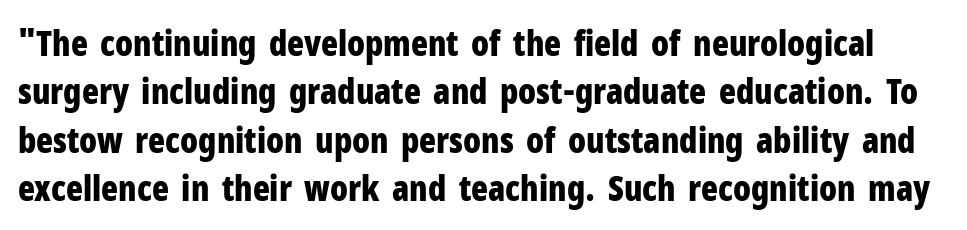
The image shows 35 px bold, condensed sans-serif type, upright; set normal line spacing (1.38x), normal letter spacing, not underlined; low stroke contrast and a medium x-height.
